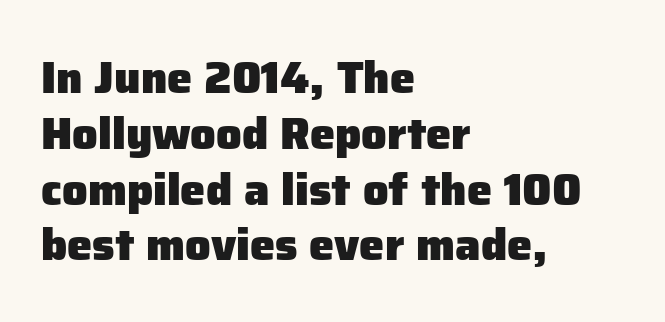
Q: Is the text bold? A: Yes.
Q: Is the text italic (slanted)? A: No, it is upright.
Q: Is the typeface a serif or a sans-serif typeface? A: Sans-serif.
Q: Is the text underlined? A: No.
Q: How is the paragraph aligned? A: Left-aligned.
Q: Is the spacing between letters normal or unusually wide? A: Normal.
Q: Width (condensed, normal, or wide)? A: Normal.
Q: Stroke contrast? A: Low.
Q: x-height? A: Medium.
Q: Monospaced? A: No.
